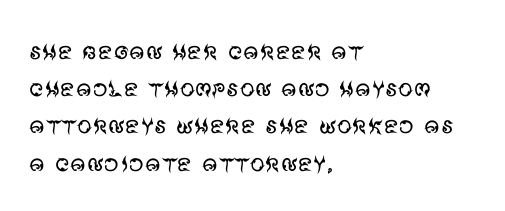
The strokes carry an ordinary text weight at most. Leftover space on each line is placed entirely after the last word. This sample has the flowing, uneven cadence of proportional lettering. Examine the stroke ends and you'll find no serifs.
